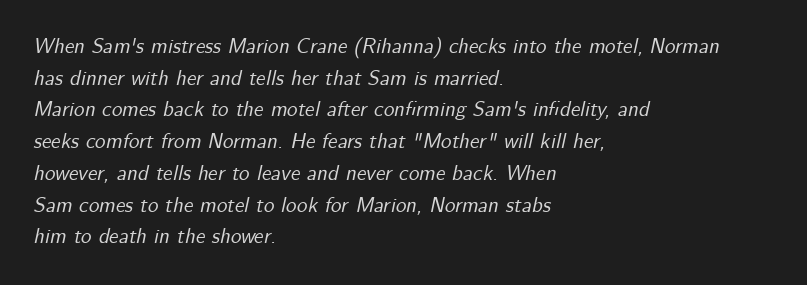
The line texture is even and compact thanks to regular tracking. Just letters on the line, the space beneath them empty. The typography opts for an oblique posture over an upright one. Quick note: interline space is typical. Casual observation: everything's shoved over to the left.
